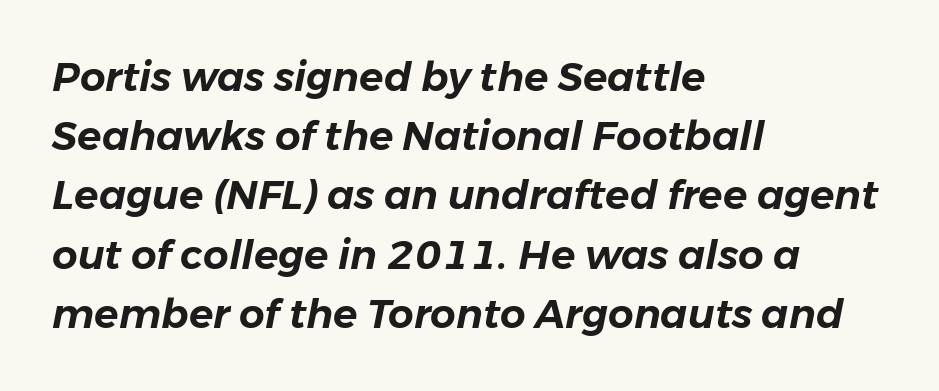
{"italic": "yes", "lean": "right", "slant_degrees": 11, "width": "normal", "stroke_contrast": "low", "x_height": "medium", "monospaced": "no", "underline": "no", "align": "left", "line_spacing": "normal", "line_spacing_ratio": 1.48, "letter_spacing": "normal", "letter_spacing_em": 0.0, "glyph_px": 40}
